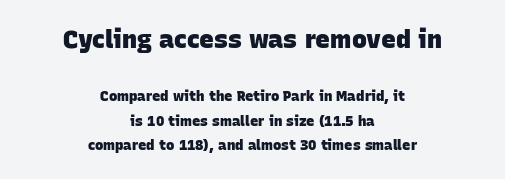
{"bold": "yes", "underline": "no", "align": "center", "line_spacing_ratio": 1.74, "letter_spacing": "normal", "letter_spacing_em": 0.0, "larger_block": "first", "size_ratio": 1.79, "glyph_px": 25}
